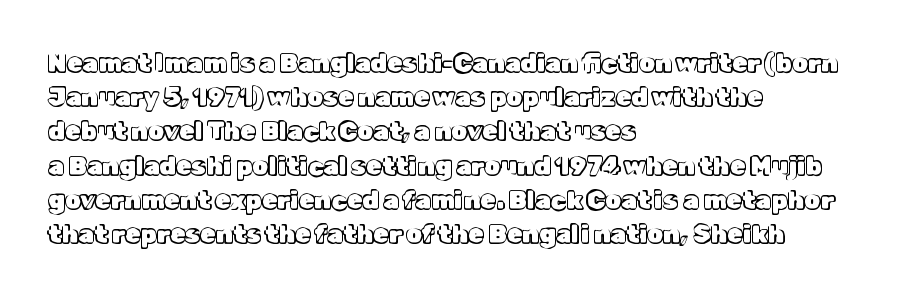
Q: Is the text italic (slanted)? A: No, it is upright.
Q: Is the text underlined? A: No.
Q: How is the paragraph aligned? A: Left-aligned.
Q: Is the spacing between letters normal or unusually wide? A: Normal.
Q: Is the spacing between lines tight, normal or loose? A: Normal.
